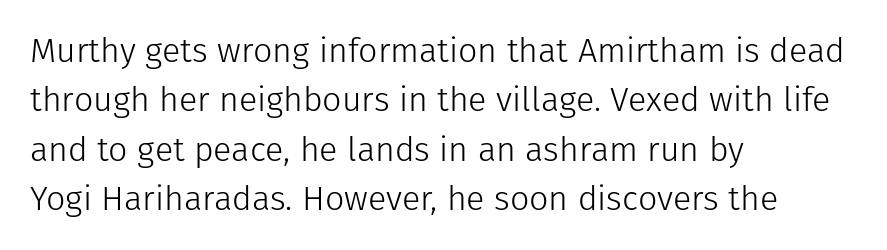
{"serif": "no", "italic": "no", "bold": "no", "weight": "light", "width": "normal", "stroke_contrast": "low", "x_height": "medium", "monospaced": "no", "underline": "no", "align": "left", "line_spacing": "normal", "line_spacing_ratio": 1.45, "letter_spacing": "normal", "letter_spacing_em": 0.0, "glyph_px": 34}
